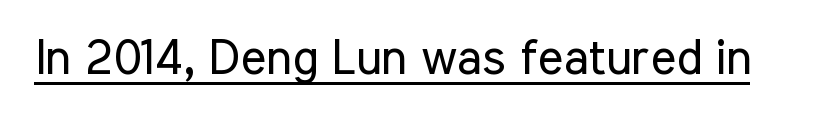
The horizontal fit of the characters is conventional and even. Quick note: not italic, upright. The weight tops out at a normal text grade. A baseline rule has been typeset under these characters.
